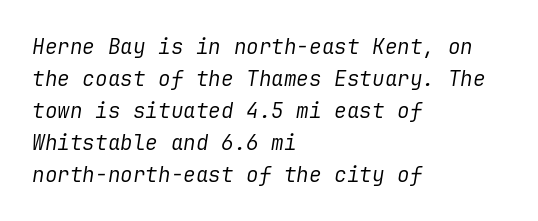
Vertical spacing — default. A clean baseline with only descenders dipping below it. A light-to-regular cut is what we see here. You could call the tracking neutral — neither tight nor loose. Teacher's note: observe the even left margin — that is flush-left alignment. The lettering tilts uniformly, giving the passage an italic look.
